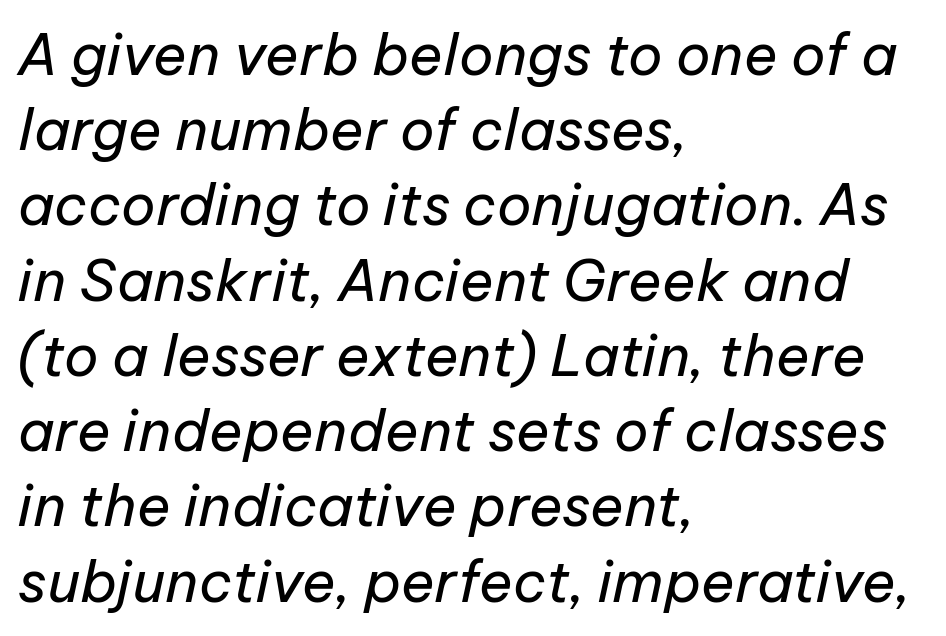
Nobody touched the tracking dial on this one. The lines in this sample share a left origin and differ only in where they stop. Does the leading feel generous? No, just average. Quick note: italic. Weight: not bold — regular or lighter. Underlining? Definitely not there.
